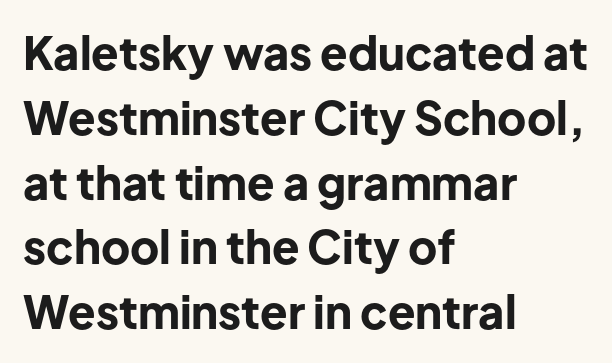
Q: Is the text bold? A: Yes.
Q: Is the text italic (slanted)? A: No, it is upright.
Q: Is the typeface a serif or a sans-serif typeface? A: Sans-serif.
Q: Is the text underlined? A: No.
Q: How is the paragraph aligned? A: Left-aligned.
Q: Is the spacing between letters normal or unusually wide? A: Normal.
Q: Is the spacing between lines tight, normal or loose? A: Normal.
Q: Width (condensed, normal, or wide)? A: Normal.
Q: Stroke contrast? A: Low.
Q: x-height? A: Medium.
Q: Monospaced? A: No.
